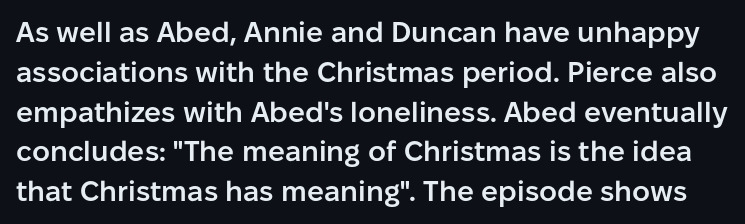
The image shows 28 px semibold sans-serif type, upright; set normal line spacing (1.42x), normal letter spacing, not underlined; low stroke contrast and a medium x-height.
